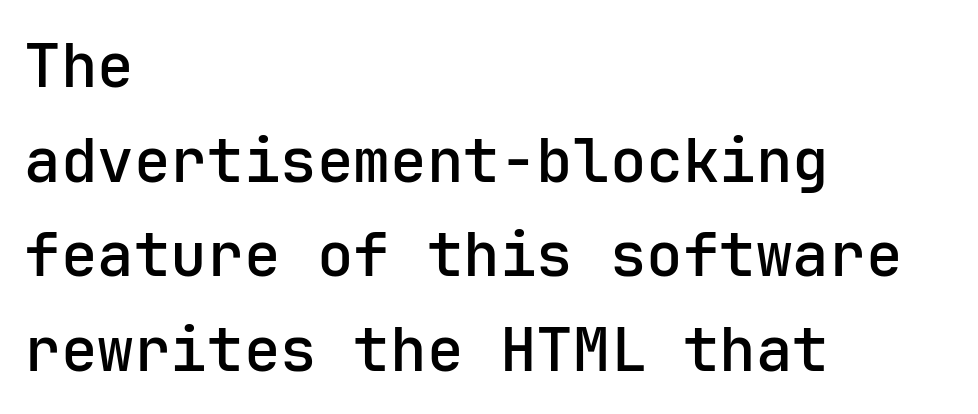
The image shows 61 px sans-serif type, upright, monospaced; set left-aligned, normal line spacing (1.55x), normal letter spacing, not underlined; low stroke contrast and a medium x-height.
